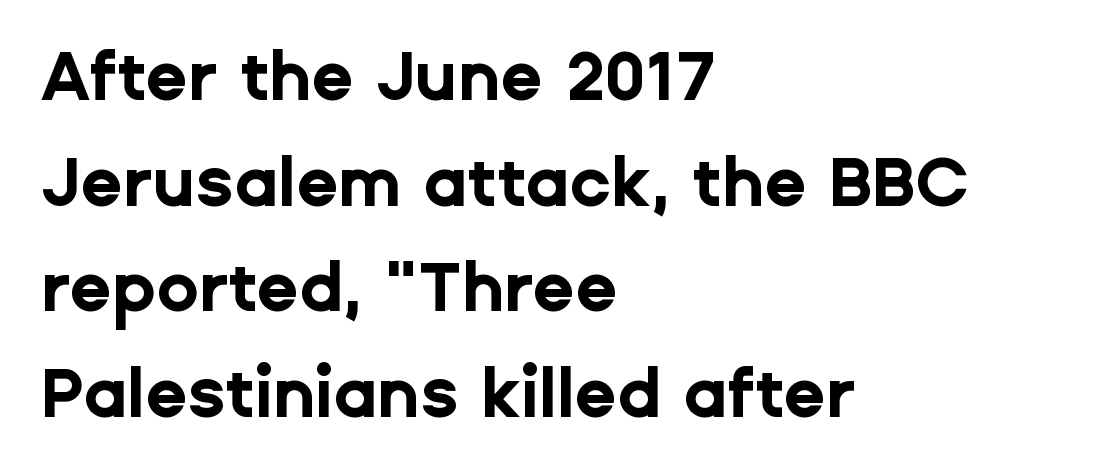
{"serif": "no", "italic": "no", "bold": "yes", "weight": "bold", "width": "normal", "stroke_contrast": "low", "x_height": "medium", "monospaced": "no", "underline": "no", "align": "left", "line_spacing": "normal", "line_spacing_ratio": 1.53, "letter_spacing": "normal", "letter_spacing_em": 0.0, "glyph_px": 69}
